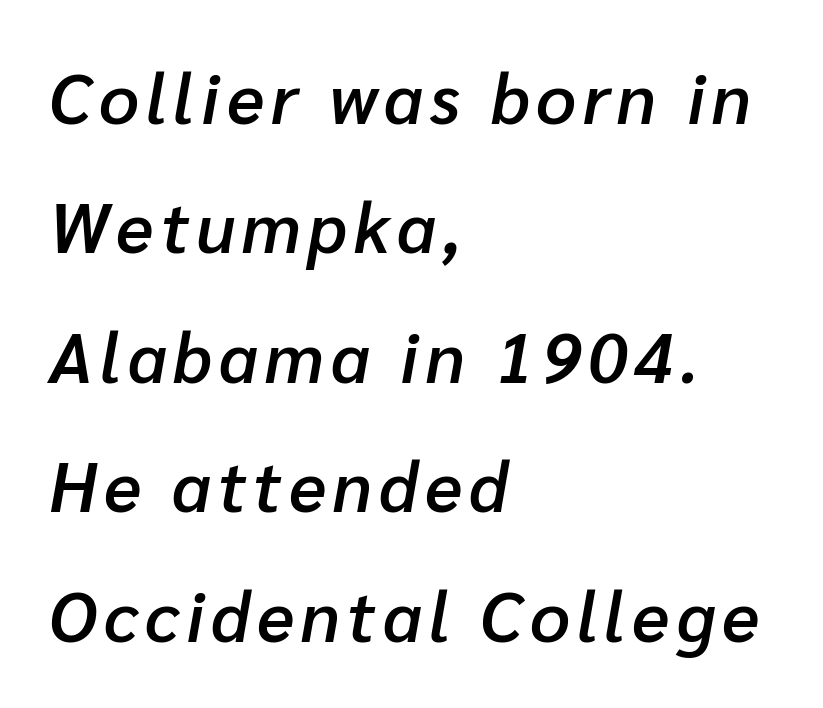
Alignment: flush left. This is oblique type, the kind used for emphasis or titles. Glance below the letters and you will spot only blank space. A fair bit of extra ink — the face is semibold, not bold. You could not count columns in this text — the font is proportionally spaced.
